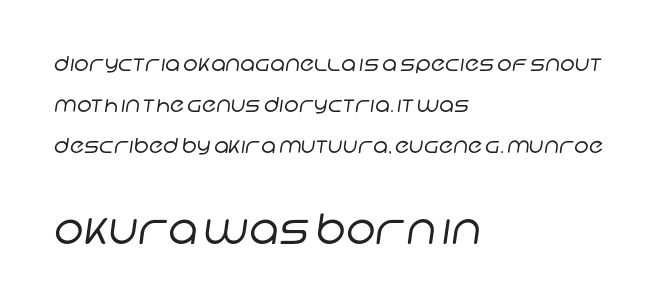
The image shows 42 px regular-weight sans-serif type; set left-aligned, loose line spacing (1.95x), normal letter spacing, not underlined; the second (bottom) block is 2.0x larger; low stroke contrast and a large x-height.
